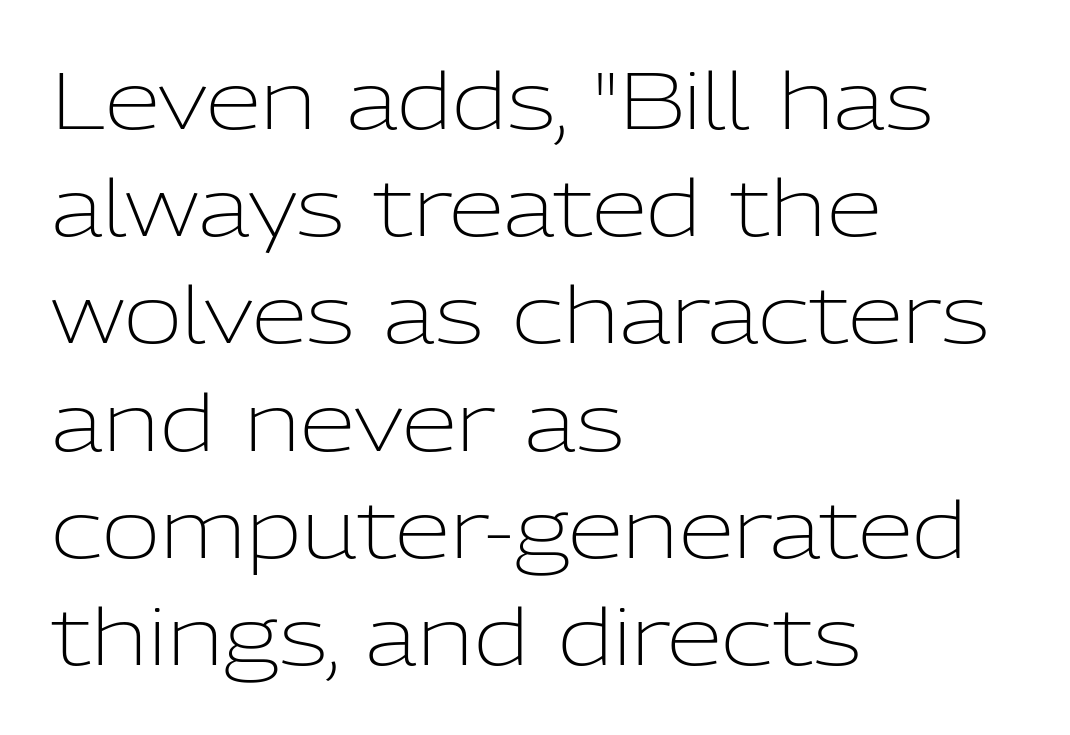
{"serif": "no", "italic": "no", "bold": "no", "weight": "light", "width": "normal", "stroke_contrast": "low", "x_height": "medium", "monospaced": "no", "underline": "no", "align": "left", "line_spacing": "normal", "line_spacing_ratio": 1.34, "letter_spacing": "normal", "letter_spacing_em": 0.0, "glyph_px": 80}
